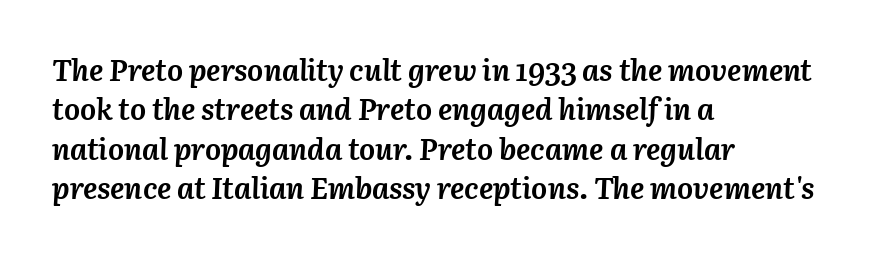
The image shows 30 px semibold type, italic (leaning right); set left-aligned, normal line spacing (1.31x), normal letter spacing, not underlined; medium stroke contrast and a medium x-height.
